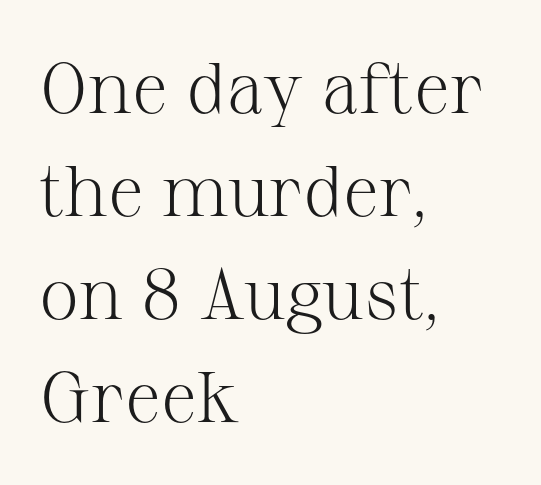
The lines are quadded left. The type is set solid horizontally, with unmodified tracking. Letters have the restrained weight of plain body copy at most. Type without underlining. Note: serifs present on the glyphs. The passage shown is typed in a proportional face where columns would drift.
